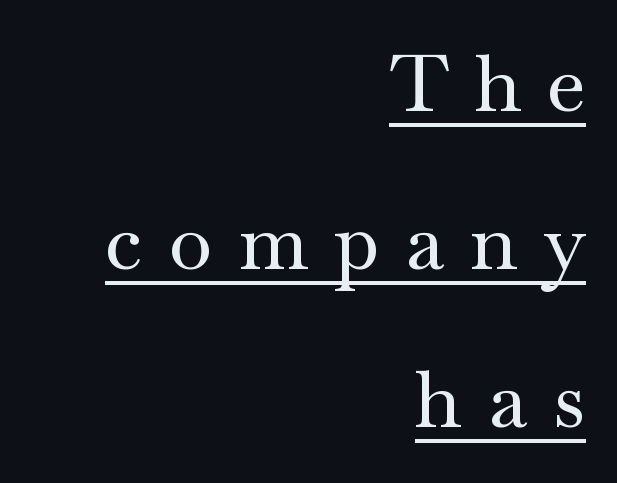
Q: Is the text italic (slanted)? A: No, it is upright.
Q: Is the typeface a serif or a sans-serif typeface? A: Serif.
Q: Is the text underlined? A: Yes.
Q: How is the paragraph aligned? A: Right-aligned.
Q: Is the spacing between letters normal or unusually wide? A: Unusually wide.
Q: Is the spacing between lines tight, normal or loose? A: Loose.
Q: Width (condensed, normal, or wide)? A: Wide.
Q: Stroke contrast? A: Medium.
Q: x-height? A: Small.
Q: Monospaced? A: No.
